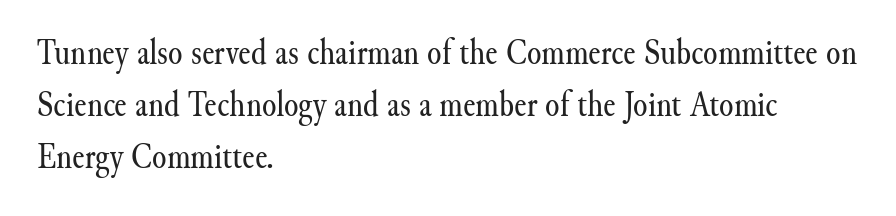
The image shows 37 px regular-weight serif type, upright; set left-aligned, normal line spacing (1.4x), normal letter spacing, not underlined; medium stroke contrast and a small x-height.
